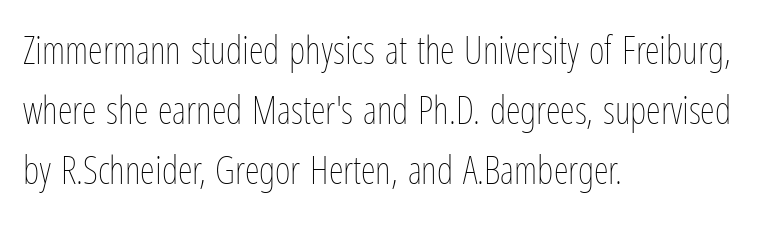
The leading is moderate, giving the passage an even texture. The paragraph shown leans on its left margin. The face used here is rendered with its standard letterfit. Underline: absent. No heavy texture on the line: the type isn't bold. Here the designer chose a conventional face with non-uniform glyph widths.
